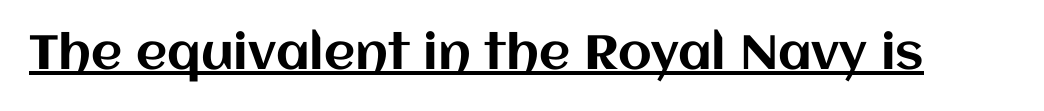
{"italic": "no", "width": "normal", "stroke_contrast": "medium", "x_height": "large", "monospaced": "no", "underline": "yes", "letter_spacing": "normal", "letter_spacing_em": 0.0, "glyph_px": 48}
